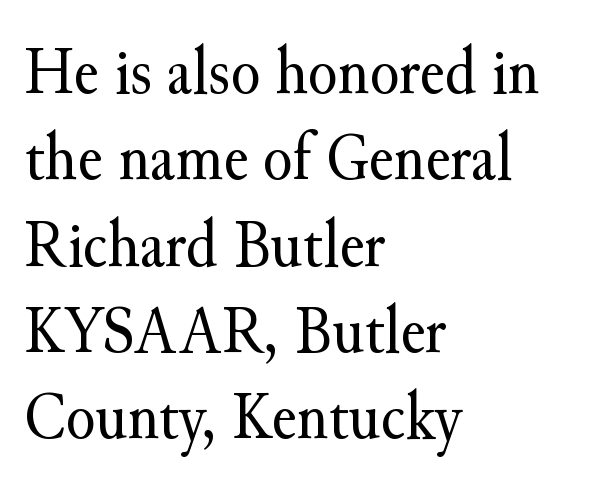
The image shows 68 px regular-weight serif type, upright; set left-aligned, normal line spacing (1.27x), normal letter spacing, not underlined; medium stroke contrast and a small x-height.
